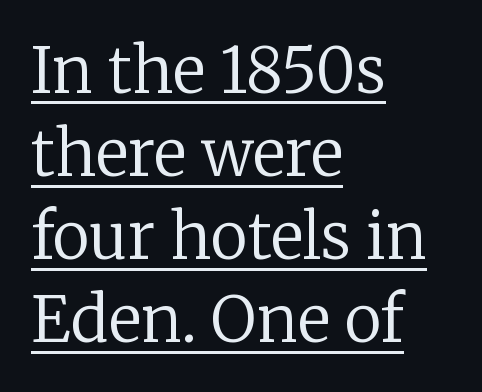
The image shows 63 px regular-weight serif type, upright; set left-aligned, normal line spacing (1.32x), normal letter spacing, underlined; low stroke contrast and a medium x-height.
